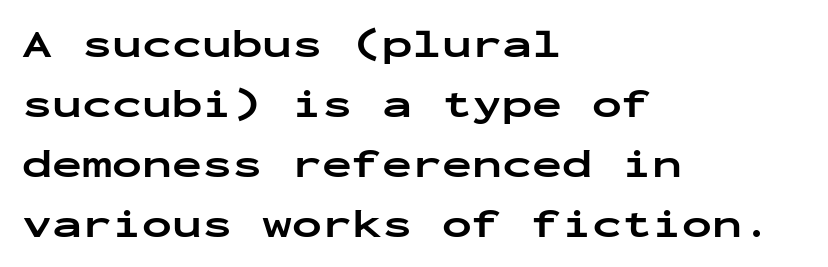
{"serif": "no", "italic": "no", "bold": "yes", "weight": "bold", "width": "wide", "stroke_contrast": "low", "x_height": "medium", "monospaced": "yes", "underline": "no", "align": "left", "line_spacing": "normal", "line_spacing_ratio": 1.5, "letter_spacing": "normal", "letter_spacing_em": 0.0, "glyph_px": 40}
